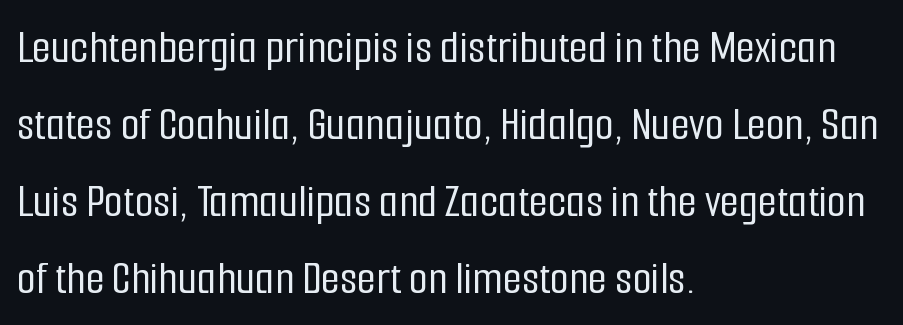
Italic: no, the glyphs are upright roman. Rule under the text: the space is simply empty. These lines stack with their left ends in a neat column. The typeface chosen for these lines omits serifs. Leading: standard.
